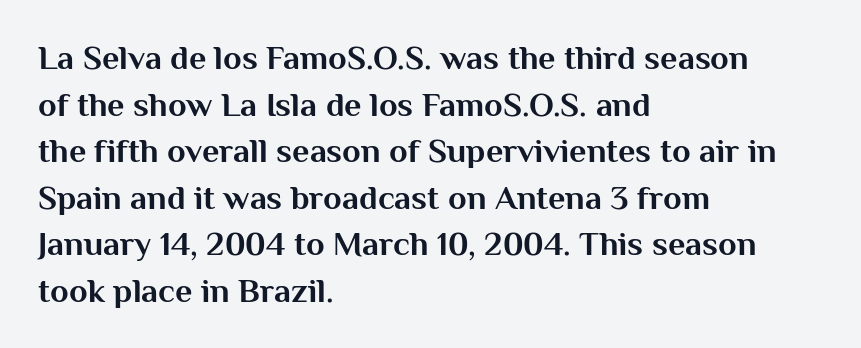
Each row of text sits above clean, open space. There is no visible air inserted between adjacent glyphs. Classification — sans serif. Compared with a centered layout, this one pins lines to the left instead. The vertical gap from one line to the next is medium.
